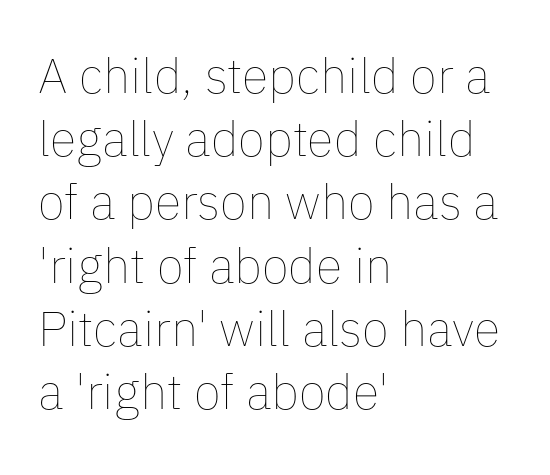
The image shows 49 px thin type, upright; set left-aligned, normal line spacing (1.29x), normal letter spacing, not underlined; low stroke contrast and a medium x-height.
